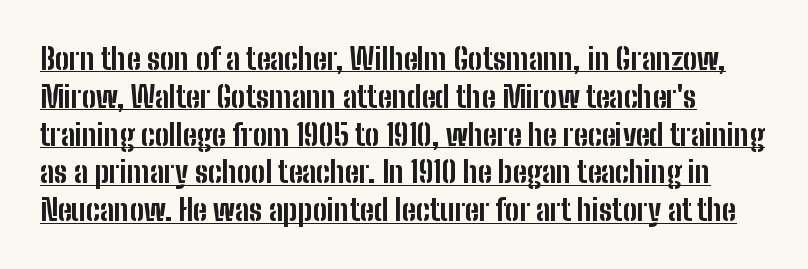
The rendering keeps characters at their native spacing. This is heavy type, rendered in bold. Vertical spacing — default. Is this a sans? Yes — the strokes have no serifs. Varying glyph widths throughout — classic text-font behaviour.
